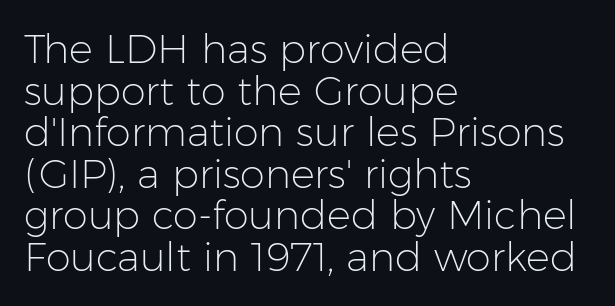
Think of a printed novel: that variable character pitch is what you see here. What stands out about the letter spacing? Nothing — it is the standard amount. The designer went with a sans here, leaving each stem footless. In CSS terms this would be text-align: left.
